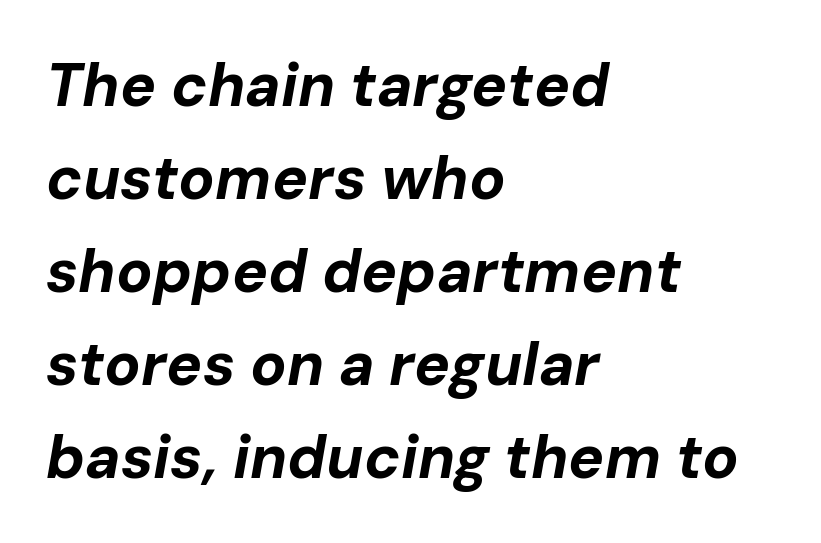
The image shows 60 px bold type, italic (leaning right); set left-aligned, normal line spacing (1.55x), normal letter spacing, not underlined; low stroke contrast and a medium x-height.
